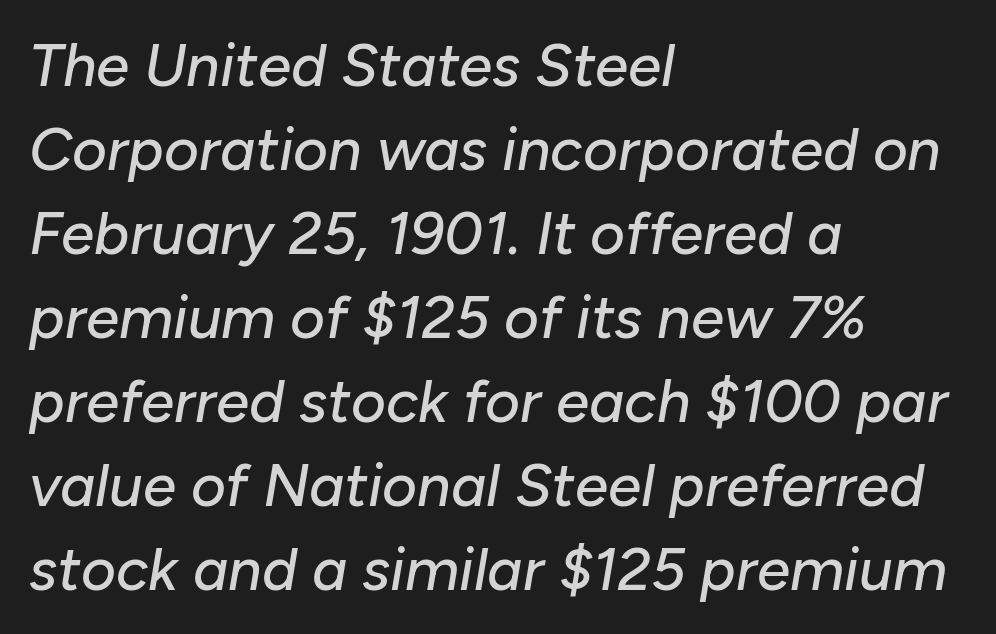
Looking at the ascenders, they clearly lean. Think of a printed novel: that variable character pitch is what you see here. Bare-footed words on every line. One glance says typical: line gaps are just what's usual.
